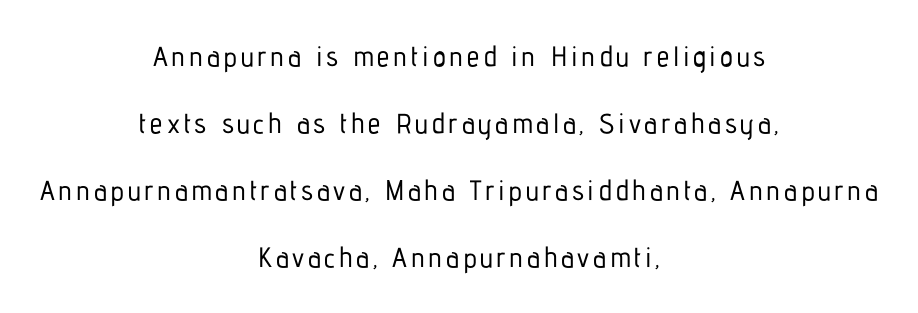
Q: Is the text italic (slanted)? A: No, it is upright.
Q: Is the typeface a serif or a sans-serif typeface? A: Sans-serif.
Q: Is the text underlined? A: No.
Q: How is the paragraph aligned? A: Centered.
Q: Is the spacing between lines tight, normal or loose? A: Loose.
Q: Width (condensed, normal, or wide)? A: Condensed.
Q: Stroke contrast? A: Low.
Q: x-height? A: Medium.
Q: Monospaced? A: No.
